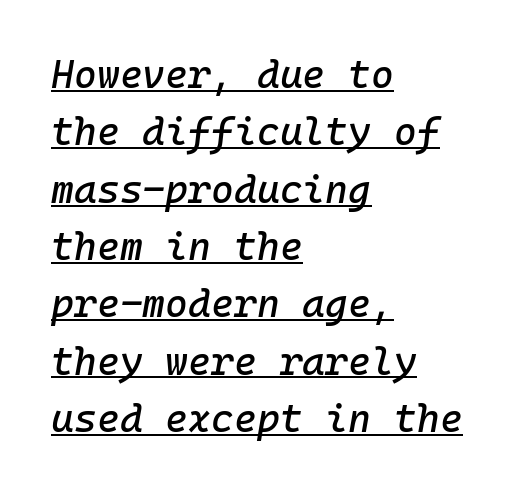
Q: Is the text italic (slanted)? A: Yes, it leans right by about 10 degrees.
Q: Is the text underlined? A: Yes.
Q: How is the paragraph aligned? A: Left-aligned.
Q: Is the spacing between letters normal or unusually wide? A: Normal.
Q: Is the spacing between lines tight, normal or loose? A: Normal.
Q: Width (condensed, normal, or wide)? A: Normal.
Q: Stroke contrast? A: Low.
Q: x-height? A: Medium.
Q: Monospaced? A: Yes.
